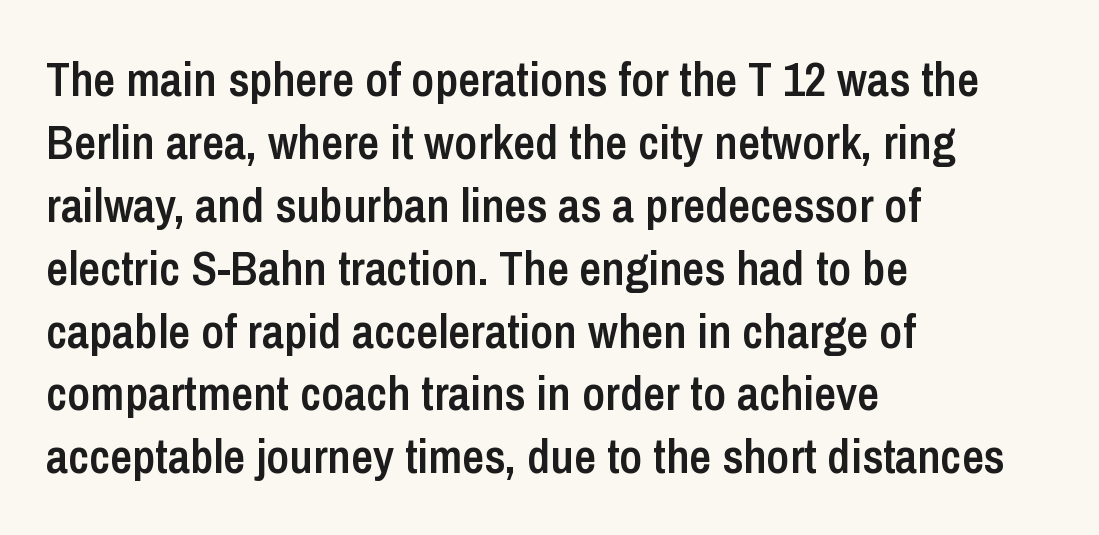
The image shows 48 px semibold, condensed sans-serif type, upright; set left-aligned, normal line spacing (1.31x), normal letter spacing, not underlined; low stroke contrast and a medium x-height.
